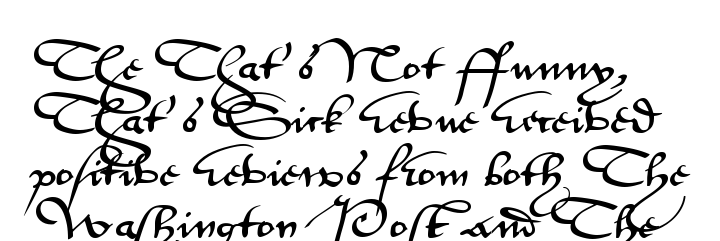
{"serif": "no", "width": "wide", "stroke_contrast": "medium", "x_height": "small", "monospaced": "no", "underline": "no", "line_spacing": "normal", "line_spacing_ratio": 1.39, "letter_spacing": "normal", "letter_spacing_em": 0.0, "glyph_px": 38}
